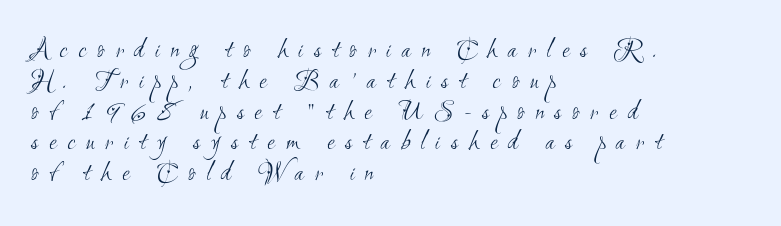
The letterforms stand isolated, each surrounded by extra space. The letters carry no serifs — their stems end cleanly without finishing strokes. Reading down the column, the eye jumps only a short way to each next line. You could not count columns in this text — the font is proportionally spaced. Typeset ragged right — the left edge is the straight one.
